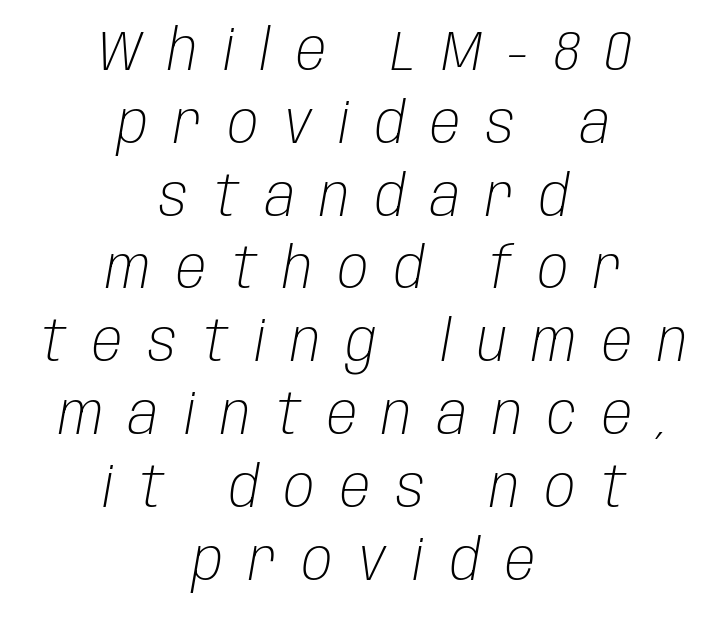
{"italic": "yes", "lean": "right", "slant_degrees": 10, "bold": "no", "weight": "light", "width": "condensed", "stroke_contrast": "low", "x_height": "large", "monospaced": "no", "underline": "no", "align": "center", "line_spacing": "normal", "line_spacing_ratio": 1.3, "letter_spacing": "wide", "letter_spacing_em": 0.46, "glyph_px": 56}
